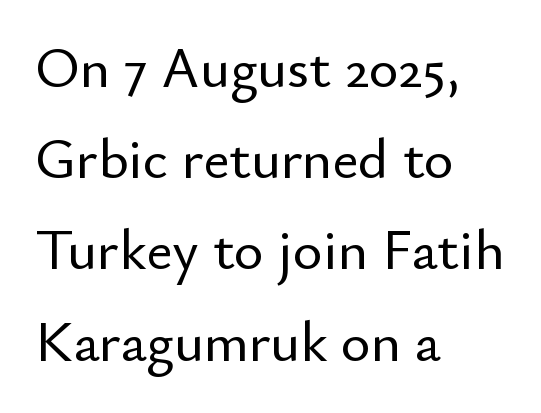
The image shows 57 px sans-serif type, upright; set left-aligned, normal line spacing (1.6x), normal letter spacing, not underlined; low stroke contrast and a small x-height.
